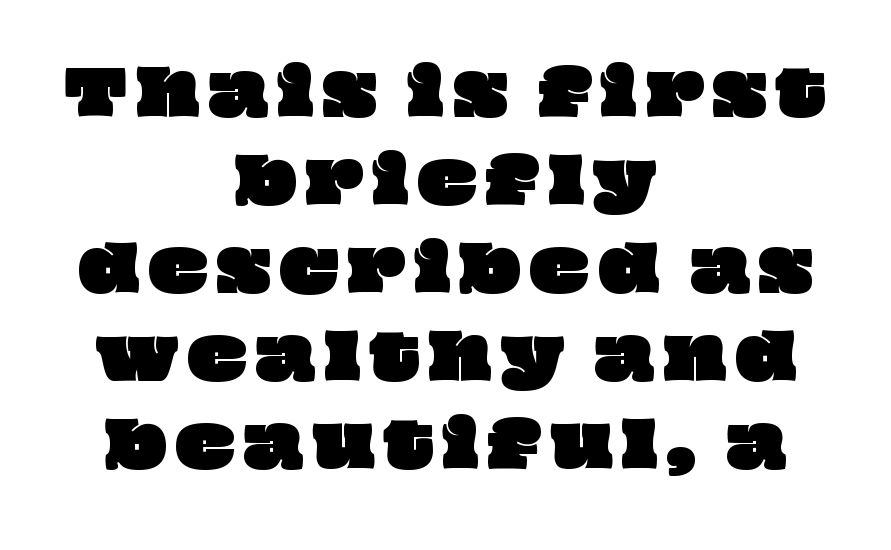
The image shows 62 px wide type; set centered, normal line spacing (1.42x), not underlined; low stroke contrast and a large x-height.
